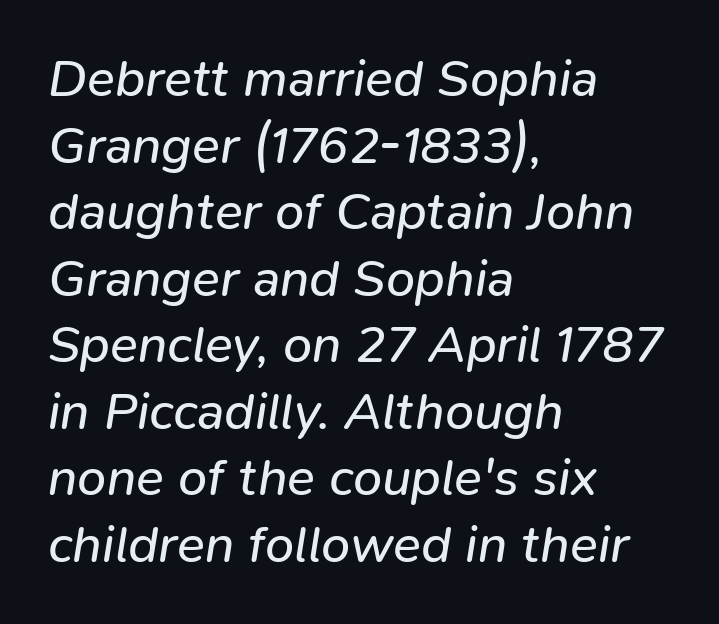
Q: Is the text bold? A: No.
Q: Is the text italic (slanted)? A: Yes, it leans right by about 9 degrees.
Q: Is the text underlined? A: No.
Q: How is the paragraph aligned? A: Left-aligned.
Q: Is the spacing between letters normal or unusually wide? A: Normal.
Q: Is the spacing between lines tight, normal or loose? A: Normal.
Q: Width (condensed, normal, or wide)? A: Normal.
Q: Stroke contrast? A: Low.
Q: x-height? A: Medium.
Q: Monospaced? A: No.
